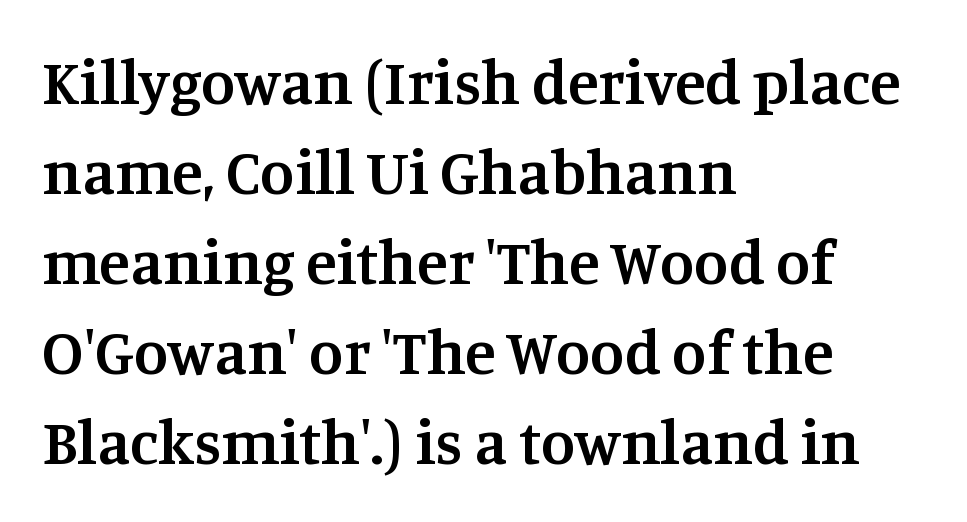
What stands out about the letter spacing? Nothing — it is the standard amount. To sum up the face: it has serifs. These lines are rendered in a variable-pitch font. Underlining? Definitely not there.
